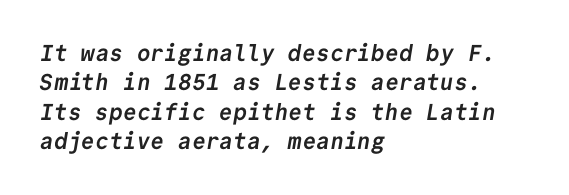
The vertical gap from one line to the next is medium. The characters look thick and weighty, a clear bold. Underlining? Definitely not there. This rendering uses left alignment, leaving the right contour irregular.
